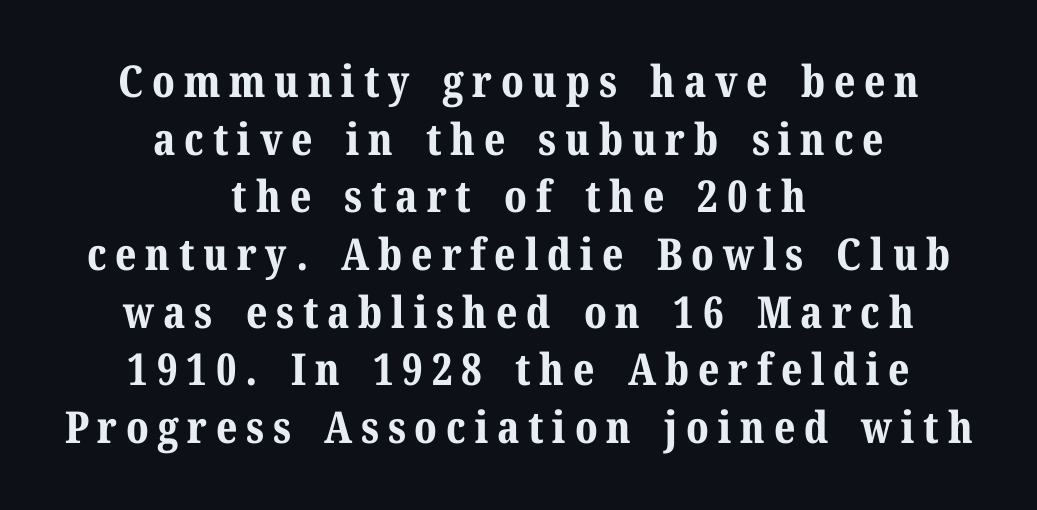
Q: Is the text bold? A: Yes.
Q: Is the text italic (slanted)? A: No, it is upright.
Q: Is the typeface a serif or a sans-serif typeface? A: Serif.
Q: Is the text underlined? A: No.
Q: How is the paragraph aligned? A: Centered.
Q: Is the spacing between letters normal or unusually wide? A: Unusually wide.
Q: Is the spacing between lines tight, normal or loose? A: Normal.
Q: Width (condensed, normal, or wide)? A: Normal.
Q: Stroke contrast? A: Medium.
Q: x-height? A: Medium.
Q: Monospaced? A: No.
